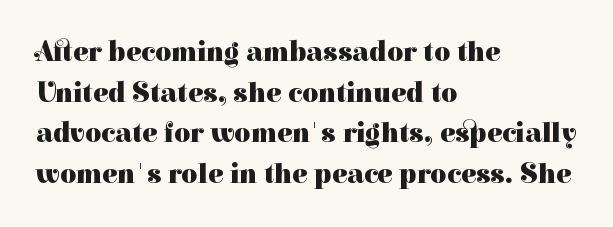
Q: Is the text bold? A: Yes.
Q: Is the text italic (slanted)? A: No, it is upright.
Q: Is the typeface a serif or a sans-serif typeface? A: Serif.
Q: Is the text underlined? A: No.
Q: How is the paragraph aligned? A: Left-aligned.
Q: Is the spacing between letters normal or unusually wide? A: Normal.
Q: Is the spacing between lines tight, normal or loose? A: Normal.
Q: Width (condensed, normal, or wide)? A: Normal.
Q: Stroke contrast? A: High.
Q: x-height? A: Medium.
Q: Monospaced? A: No.
